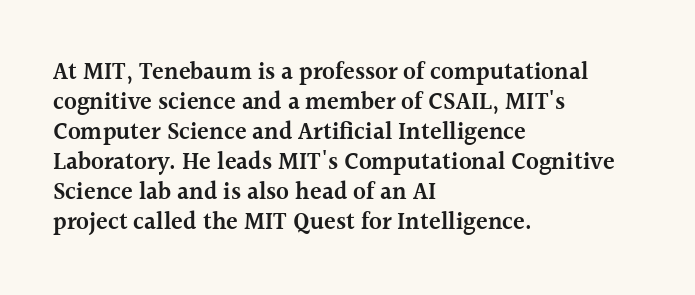
{"italic": "no", "bold": "semi", "underline": "no", "align": "left", "line_spacing": "normal", "line_spacing_ratio": 1.25, "letter_spacing": "normal", "letter_spacing_em": 0.0, "glyph_px": 24}
